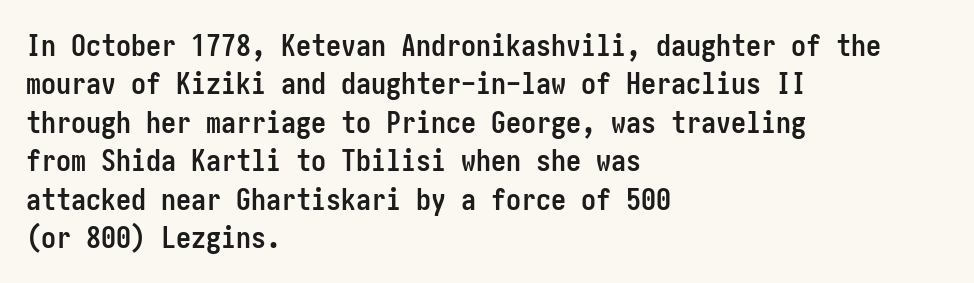
Q: Is the text bold? A: Yes.
Q: Is the text italic (slanted)? A: No, it is upright.
Q: Is the typeface a serif or a sans-serif typeface? A: Sans-serif.
Q: Is the text underlined? A: No.
Q: How is the paragraph aligned? A: Left-aligned.
Q: Is the spacing between letters normal or unusually wide? A: Normal.
Q: Is the spacing between lines tight, normal or loose? A: Normal.
Q: Width (condensed, normal, or wide)? A: Condensed.
Q: Stroke contrast? A: Low.
Q: x-height? A: Medium.
